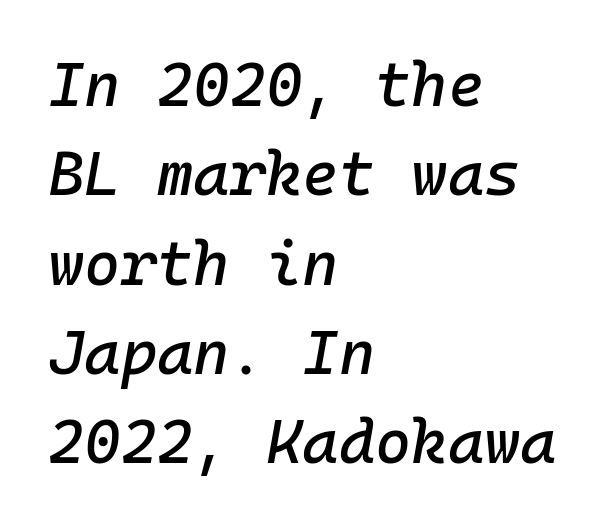
The image shows 62 px text type, italic (leaning right), monospaced; set left-aligned, normal line spacing (1.44x), normal letter spacing, not underlined; low stroke contrast and a medium x-height.
